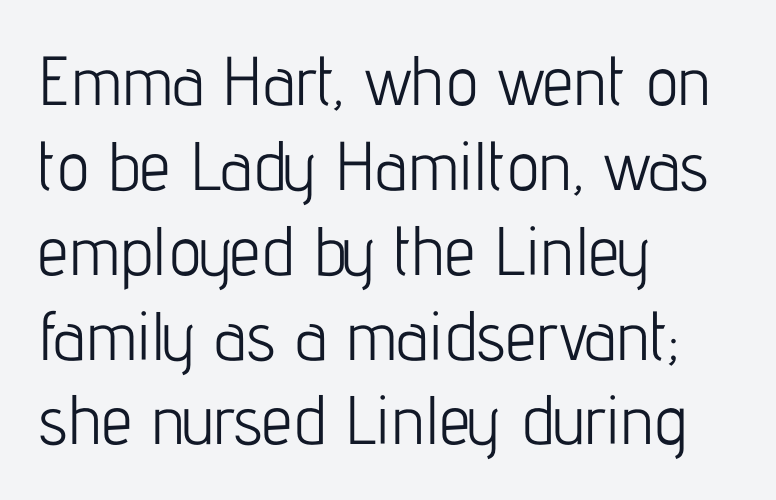
The image shows 69 px light, condensed sans-serif type, upright; set left-aligned, line spacing 1.23x, normal letter spacing, not underlined; low stroke contrast and a medium x-height.
